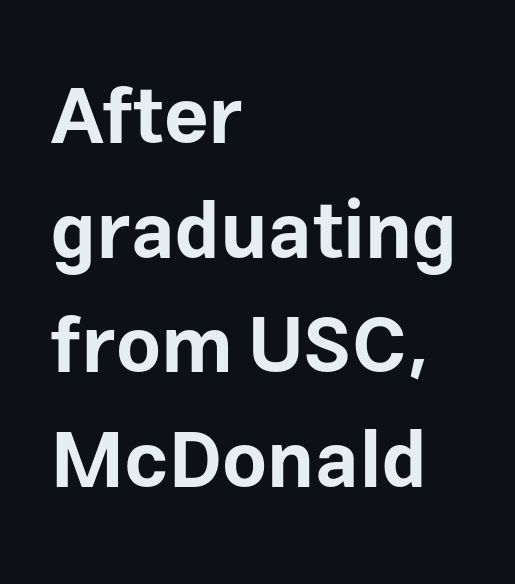
{"serif": "no", "italic": "no", "bold": "yes", "weight": "bold", "width": "normal", "stroke_contrast": "low", "x_height": "medium", "monospaced": "no", "underline": "no", "align": "left", "line_spacing": "normal", "line_spacing_ratio": 1.47, "letter_spacing": "normal", "letter_spacing_em": 0.0, "glyph_px": 78}
